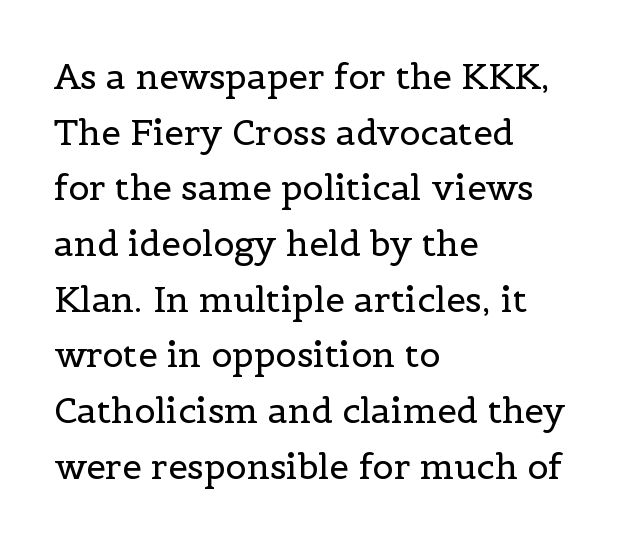
Letters rest on an invisible, unmarked baseline. Caption: standard tracking, unaltered. Is this a sans? No — the strokes have serifs. You can tell it's not italic because the verticals are truly vertical. Stroke thickness stays within the range of a standard reading face or lighter. Each letter keeps its own natural width here, so spacing adapts to shape.
